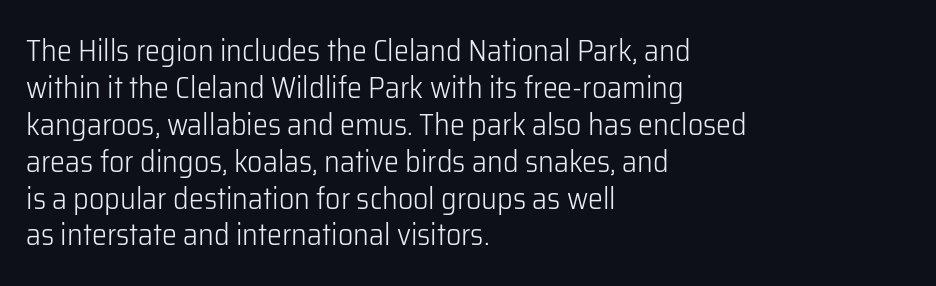
Q: Is the text bold? A: No.
Q: Is the text italic (slanted)? A: No, it is upright.
Q: Is the typeface a serif or a sans-serif typeface? A: Sans-serif.
Q: Is the text underlined? A: No.
Q: How is the paragraph aligned? A: Left-aligned.
Q: Is the spacing between letters normal or unusually wide? A: Normal.
Q: Width (condensed, normal, or wide)? A: Normal.
Q: Stroke contrast? A: Low.
Q: x-height? A: Medium.
Q: Monospaced? A: No.
